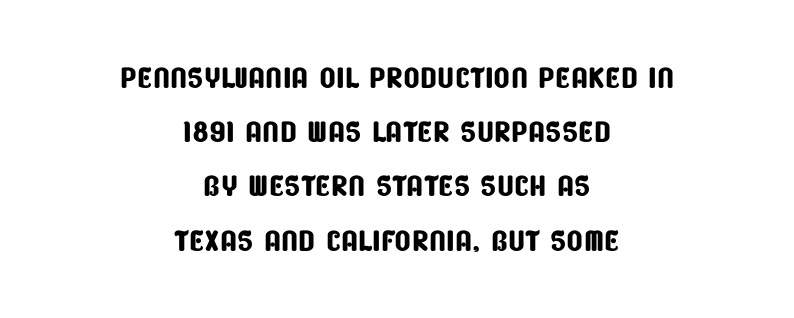
{"serif": "no", "width": "condensed", "stroke_contrast": "low", "x_height": "large", "monospaced": "no", "underline": "no", "align": "center", "line_spacing": "normal", "line_spacing_ratio": 1.26, "letter_spacing": "normal", "letter_spacing_em": 0.0, "glyph_px": 43}
